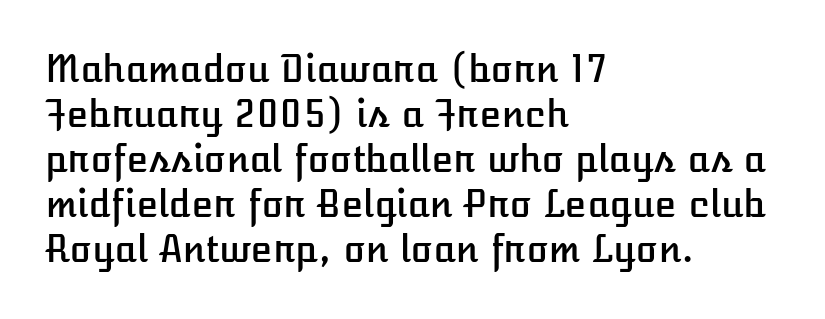
{"italic": "no", "width": "normal", "stroke_contrast": "low", "x_height": "medium", "monospaced": "no", "underline": "no", "align": "left", "line_spacing": "normal", "line_spacing_ratio": 1.25, "letter_spacing": "normal", "letter_spacing_em": 0.0, "glyph_px": 36}
